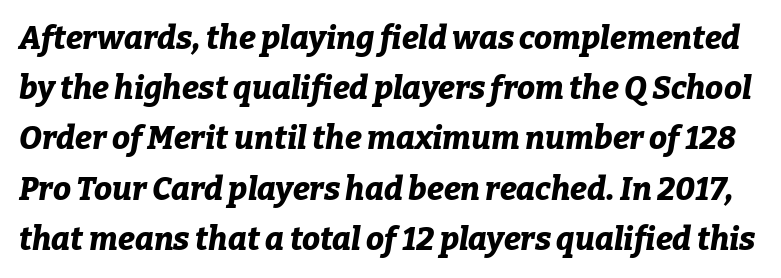
{"italic": "yes", "lean": "right", "slant_degrees": 9, "bold": "yes", "weight": "bold", "width": "normal", "stroke_contrast": "low", "x_height": "medium", "monospaced": "no", "underline": "no", "line_spacing": "normal", "line_spacing_ratio": 1.57, "letter_spacing": "normal", "letter_spacing_em": 0.0, "glyph_px": 32}
